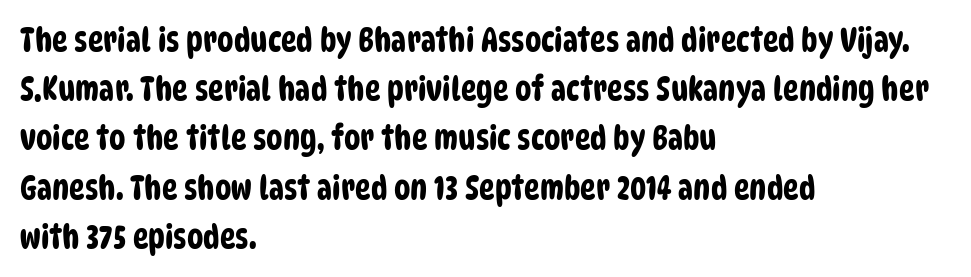
{"serif": "no", "width": "condensed", "stroke_contrast": "low", "x_height": "large", "monospaced": "no", "underline": "no", "align": "left", "line_spacing": "normal", "line_spacing_ratio": 1.49, "letter_spacing": "normal", "letter_spacing_em": 0.0, "glyph_px": 33}
